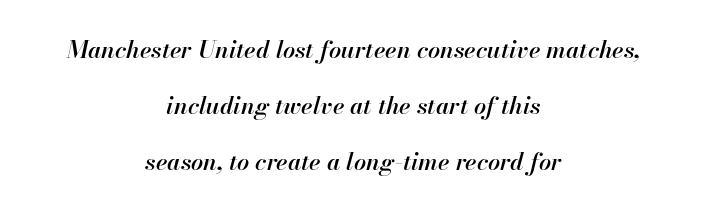
The zone under the glyphs is completely vacant. Successive baselines arrive slowly, with a big drop between each. One-word summary of the alignment: center. How are the letters spaced? Ordinarily, with no added tracking. The lettering tilts uniformly, giving the passage an italic look. Moderately thickened strokes mark this as semibold type.
